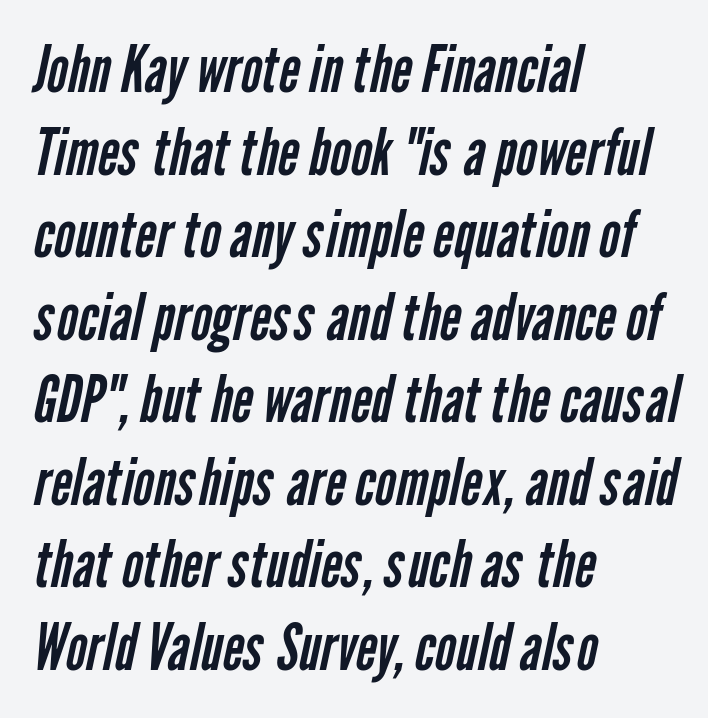
Heaviness? Minimal to ordinary, like unemphasized prose. The type family on display is of the sans-serif kind. Line beginnings align vertically; line endings do not. Do the characters align in a grid? No, the font is proportional.
